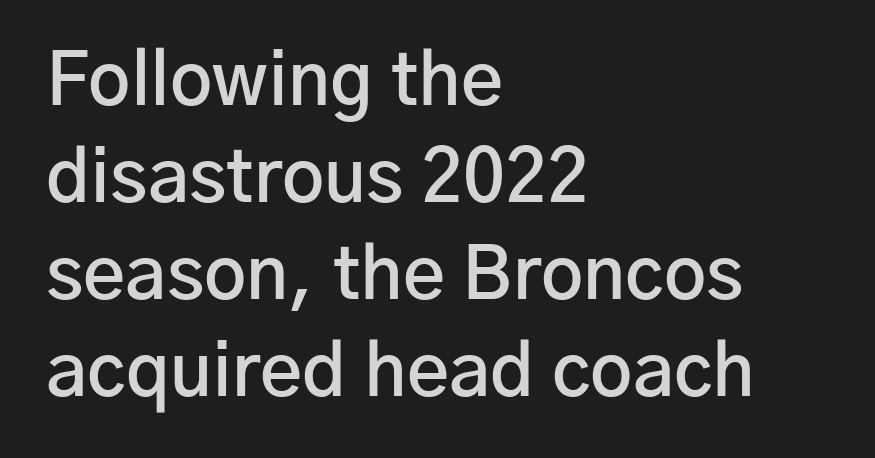
Q: Is the text bold? A: Semi-bold.
Q: Is the text italic (slanted)? A: No, it is upright.
Q: Is the typeface a serif or a sans-serif typeface? A: Sans-serif.
Q: Is the text underlined? A: No.
Q: How is the paragraph aligned? A: Left-aligned.
Q: Is the spacing between letters normal or unusually wide? A: Normal.
Q: Is the spacing between lines tight, normal or loose? A: Normal.
Q: Width (condensed, normal, or wide)? A: Normal.
Q: Stroke contrast? A: Low.
Q: x-height? A: Medium.
Q: Monospaced? A: No.
